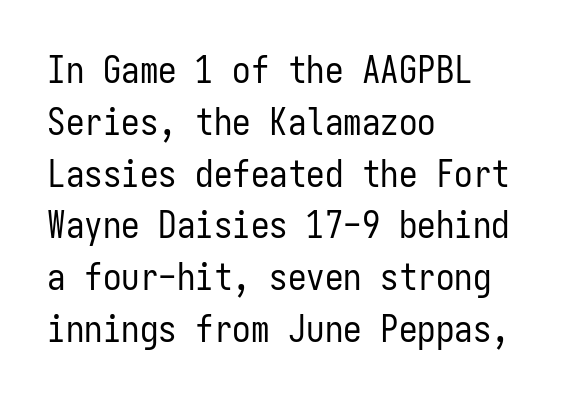
{"serif": "no", "italic": "no", "bold": "no", "weight": "regular", "width": "condensed", "stroke_contrast": "low", "x_height": "medium", "monospaced": "yes", "underline": "no", "align": "left", "line_spacing": "normal", "line_spacing_ratio": 1.4, "letter_spacing": "normal", "letter_spacing_em": 0.0, "glyph_px": 37}
